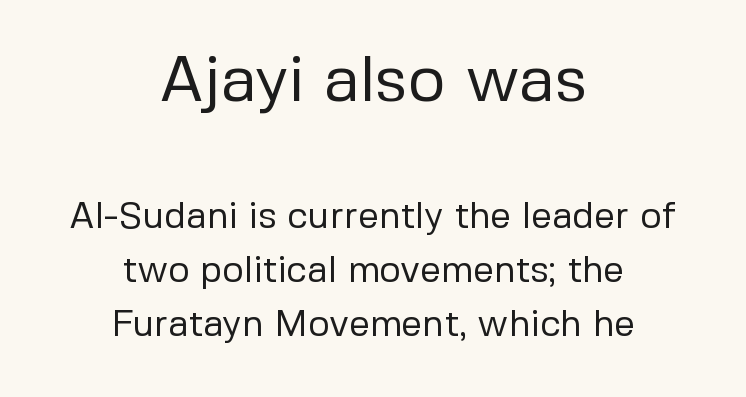
The image shows 65 px regular-weight sans-serif type, upright; set centered, normal line spacing (1.47x), normal letter spacing, not underlined; the first (top) block is 1.76x larger; low stroke contrast and a medium x-height.
